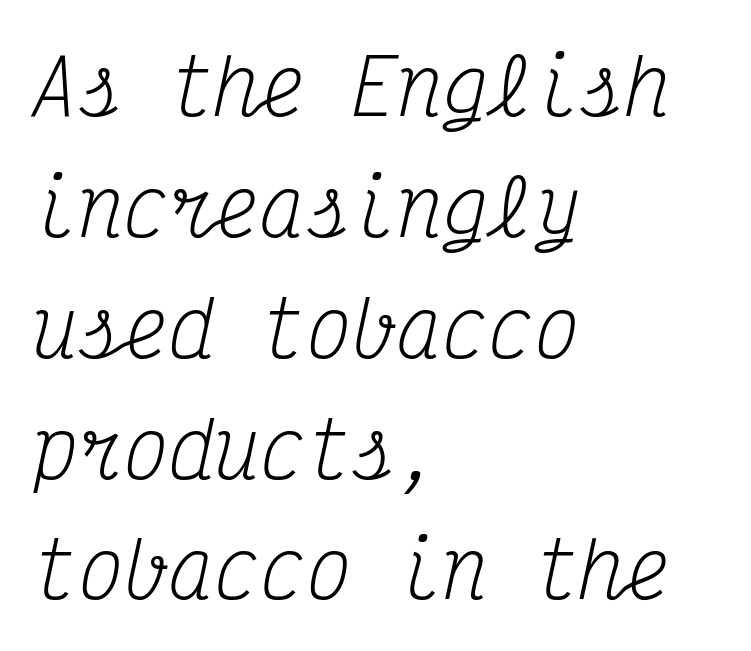
{"serif": "yes", "italic": "yes", "lean": "right", "slant_degrees": 12, "bold": "no", "weight": "regular", "width": "condensed", "stroke_contrast": "medium", "x_height": "medium", "monospaced": "yes", "underline": "no", "align": "left", "line_spacing": "normal", "line_spacing_ratio": 1.59, "letter_spacing": "normal", "letter_spacing_em": 0.0, "glyph_px": 76}
